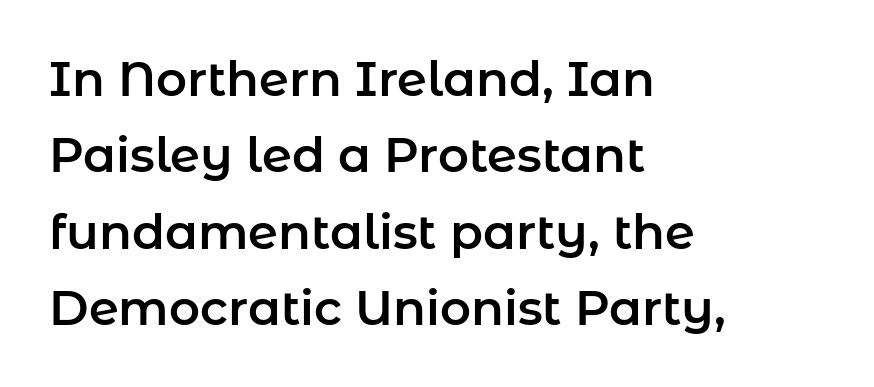
Each letter keeps its own natural width here, so spacing adapts to shape. Visually the block forms a straight wall on the left and a jagged coastline on the right. Examine the stroke ends and you'll find no serifs. Notice how the stems are strictly vertical — no italics here.
